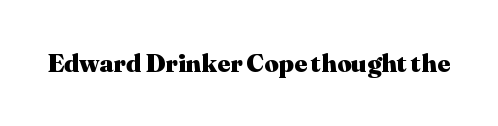
{"italic": "no", "bold": "yes", "underline": "no", "letter_spacing": "normal", "letter_spacing_em": 0.0, "glyph_px": 25}
